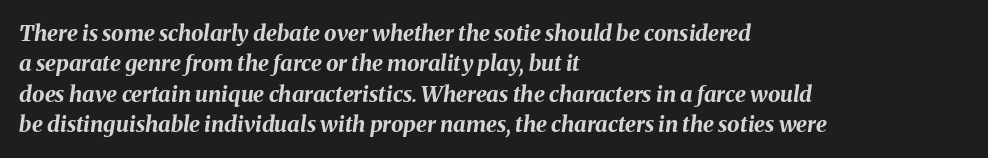
Horizontal alignment here is leftward, the default for most running prose. Italic: yes, the glyphs are oblique. Beneath every word, the page is bare. Words appear dense and cohesive because spacing is normal. These lines carry a lot of weight — the face is fully bold. A normal amount of white space separates one row of letters from the next.
